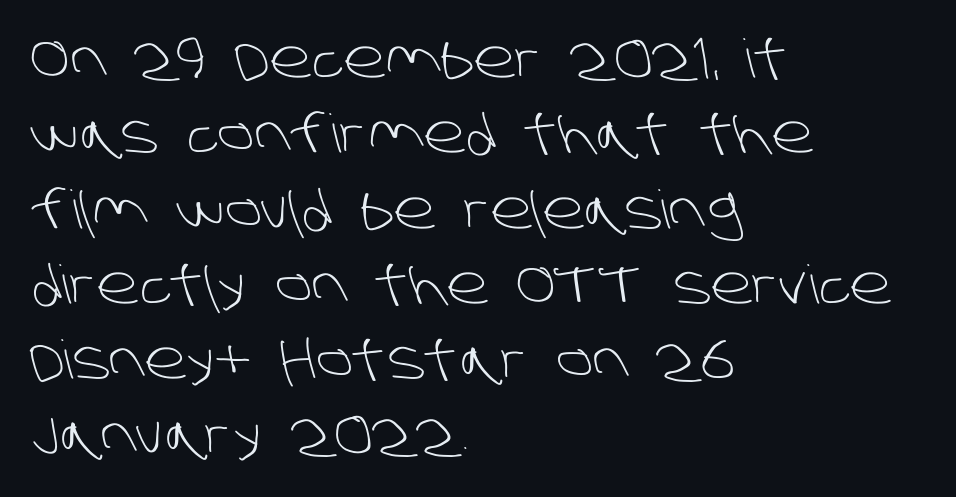
A bare baseline throughout the passage. Reading down the block, your eye returns to a fixed left position each line. The line texture is even and compact thanks to regular tracking. A typesetter would call this proportional, since set widths differ per character. In terms of letterform style, serifs are entirely absent. Each new line begins a customary step beneath the previous one.
